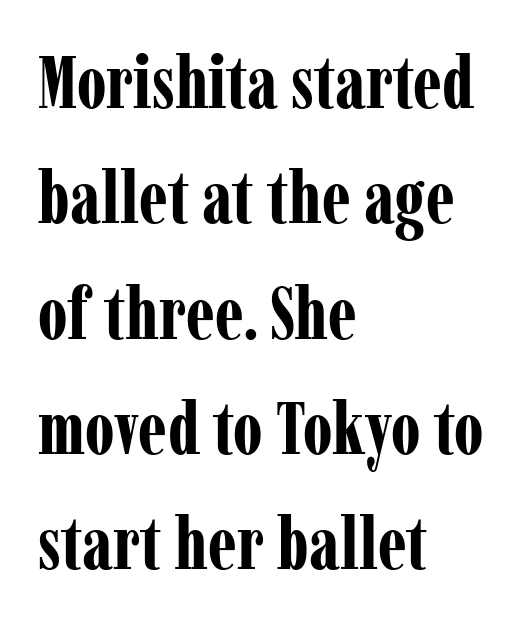
The image shows 73 px bold, condensed serif type, upright; set left-aligned, normal line spacing (1.58x), normal letter spacing, not underlined; low stroke contrast and a medium x-height.
